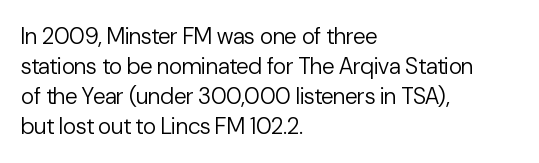
Q: Is the text bold? A: No.
Q: Is the text italic (slanted)? A: No, it is upright.
Q: Is the text underlined? A: No.
Q: How is the paragraph aligned? A: Left-aligned.
Q: Is the spacing between letters normal or unusually wide? A: Normal.
Q: Is the spacing between lines tight, normal or loose? A: Normal.
